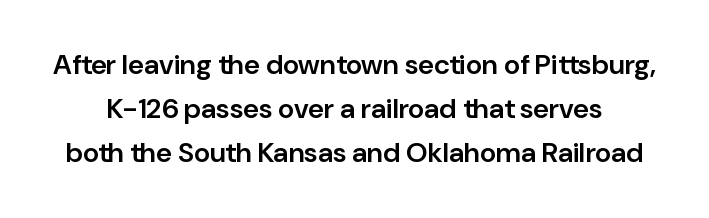
The image shows 28 px semibold sans-serif type, upright; set normal line spacing (1.58x), normal letter spacing, not underlined; low stroke contrast and a medium x-height.
